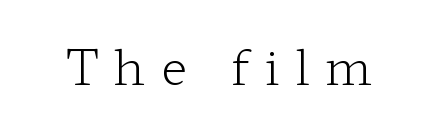
Q: Is the text bold? A: No.
Q: Is the text italic (slanted)? A: No, it is upright.
Q: Is the typeface a serif or a sans-serif typeface? A: Serif.
Q: Is the text underlined? A: No.
Q: Is the spacing between letters normal or unusually wide? A: Unusually wide.
Q: Width (condensed, normal, or wide)? A: Wide.
Q: Stroke contrast? A: Low.
Q: x-height? A: Medium.
Q: Monospaced? A: No.
